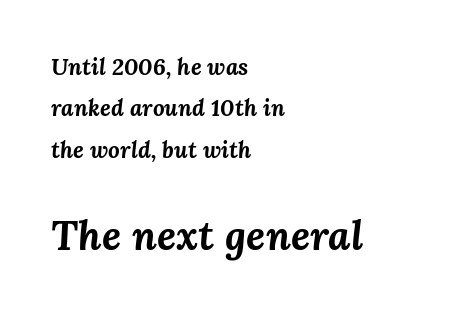
The whole block is typeset with a tilt. Check the space under the baseline: it is left empty. Looks like regular typesetting: each glyph gets only the width it needs. Weight: bold. The rag falls on the right side of this text block.
